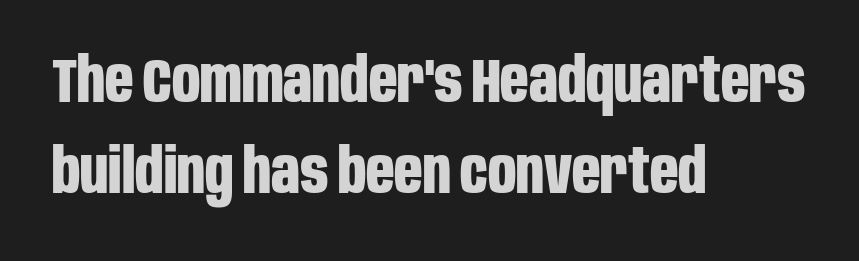
{"serif": "no", "italic": "no", "bold": "yes", "weight": "bold", "width": "condensed", "stroke_contrast": "low", "x_height": "large", "monospaced": "no", "underline": "no", "align": "left", "line_spacing": "normal", "line_spacing_ratio": 1.47, "letter_spacing": "normal", "letter_spacing_em": 0.0, "glyph_px": 62}
